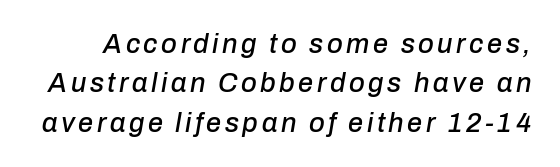
Quick note: italic. The foot of each line stays bare and open. Vertically, the passage feels balanced, rows spaced as you'd expect.
